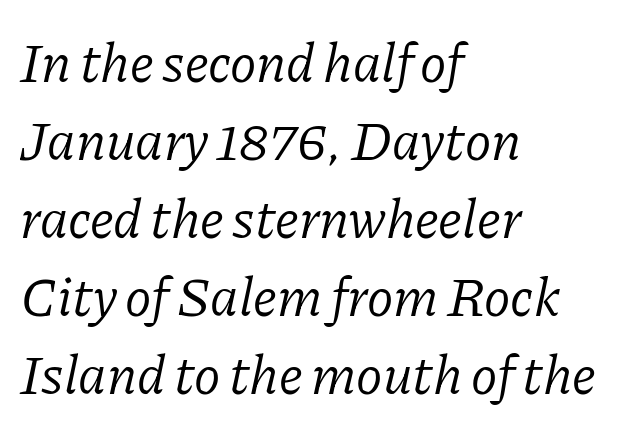
The letters advance in unequal steps, a hallmark of proportional type. In terms of letterspacing, this is plain default setting. The letterforms sit at book weight or below. Any mark beneath the type? The region is blank.
